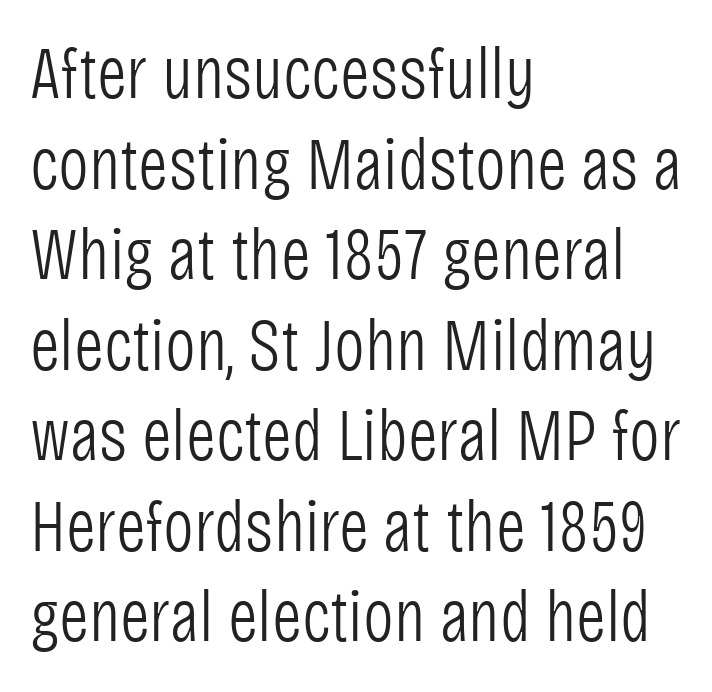
Q: Is the text bold? A: No.
Q: Is the text italic (slanted)? A: No, it is upright.
Q: Is the typeface a serif or a sans-serif typeface? A: Sans-serif.
Q: Is the text underlined? A: No.
Q: How is the paragraph aligned? A: Left-aligned.
Q: Is the spacing between letters normal or unusually wide? A: Normal.
Q: Width (condensed, normal, or wide)? A: Condensed.
Q: Stroke contrast? A: Low.
Q: x-height? A: Large.
Q: Monospaced? A: No.
